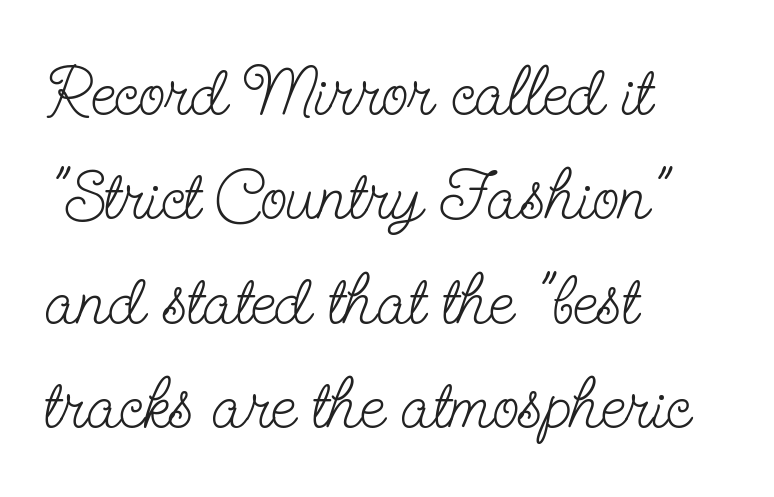
No letter is thick-stroked: the sample isn't bold. Note: serifs present on the glyphs. The leading is moderate, giving the passage an even texture. Looks like regular typesetting: each glyph gets only the width it needs. Bare-footed words on every line.
